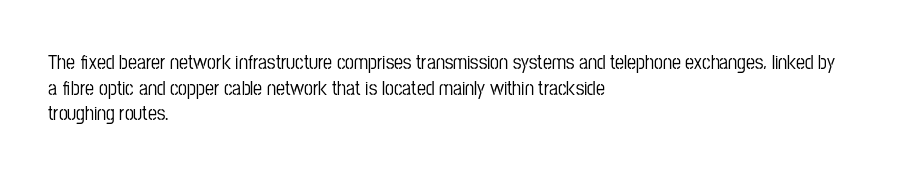
Nobody drew a line under any word here. Italic? Not at all — the glyphs are vertical. The rendering uses a moderate line-height, typical for paragraphs. You could call the tracking neutral — neither tight nor loose. This sample is left-justified, so line endings fall wherever the words run out.
